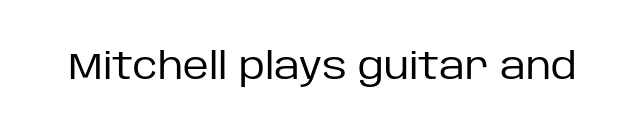
The lettering holds an erect, upright posture throughout. Character widths vary here, with narrow letters taking less room than wide ones. Honestly, the letter spacing is just normal — you wouldn't notice it. A clean baseline with only descenders dipping below it. Nothing sits at the stroke ends, so this counts as sans-serif.
